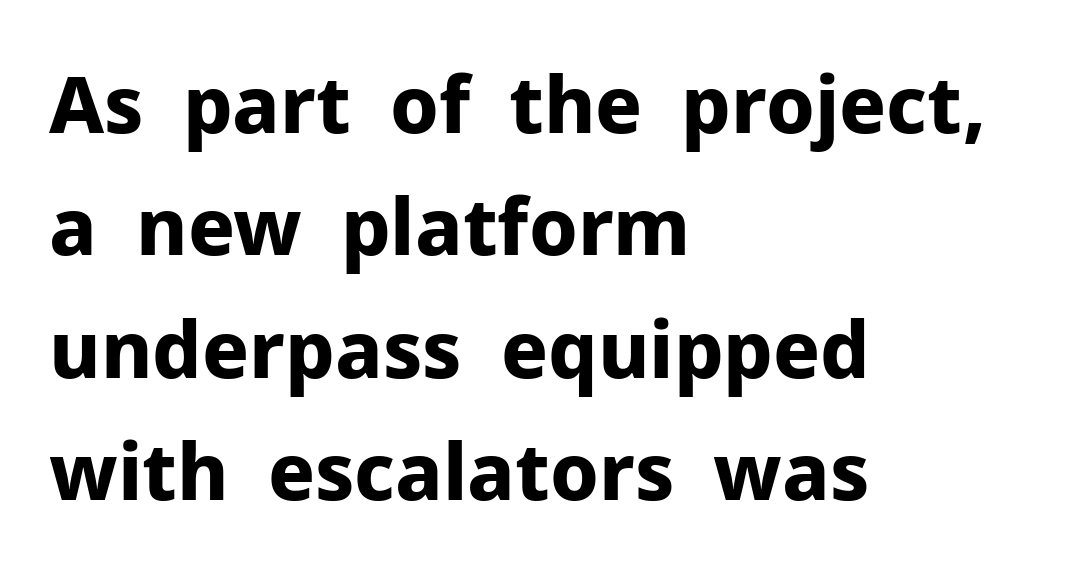
Q: Is the text bold? A: Yes.
Q: Is the text italic (slanted)? A: No, it is upright.
Q: Is the typeface a serif or a sans-serif typeface? A: Sans-serif.
Q: Is the text underlined? A: No.
Q: How is the paragraph aligned? A: Left-aligned.
Q: Is the spacing between letters normal or unusually wide? A: Normal.
Q: Is the spacing between lines tight, normal or loose? A: Normal.
Q: Width (condensed, normal, or wide)? A: Normal.
Q: Stroke contrast? A: Low.
Q: x-height? A: Medium.
Q: Monospaced? A: No.
